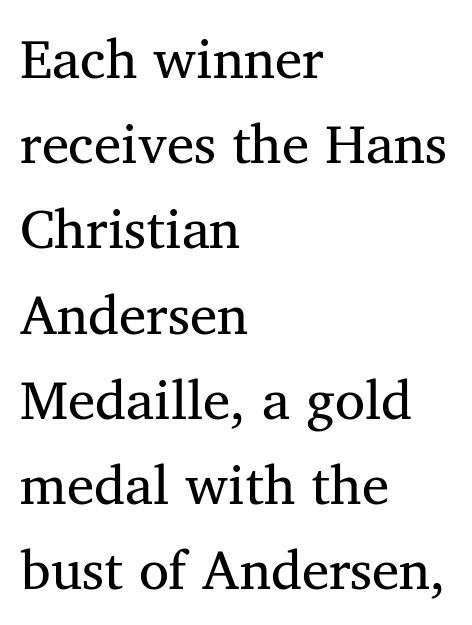
{"serif": "yes", "bold": "no", "weight": "regular", "width": "normal", "stroke_contrast": "medium", "x_height": "medium", "monospaced": "no", "underline": "no", "align": "left", "line_spacing": "normal", "line_spacing_ratio": 1.55, "letter_spacing": "normal", "letter_spacing_em": 0.0, "glyph_px": 55}
